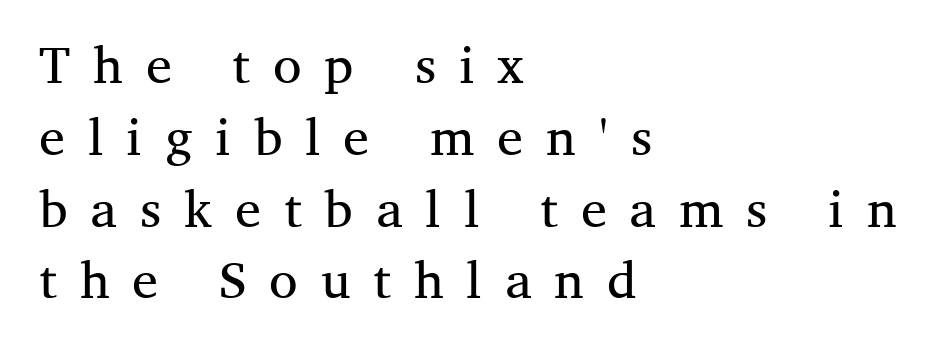
Italic: no, the glyphs are upright roman. Do the characters align in a grid? No, the font is proportional. This block has exactly the height ordinary leading produces. The text block is weighted toward the left margin, trailing off unevenly rightward. Weight: in the light-to-regular range.
